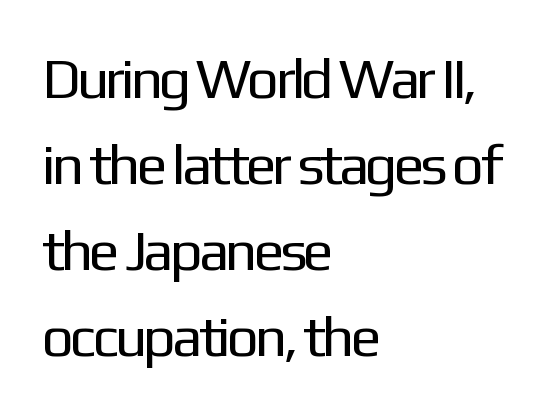
The ragged edge is on the right, which tells us the setting is flush left. In terms of posture, this sample is upright. No word sits above an underline. Serif or sans? Sans — the stroke terminals are bare. Reading down the column, the eye jumps a familiar distance to each next line.
